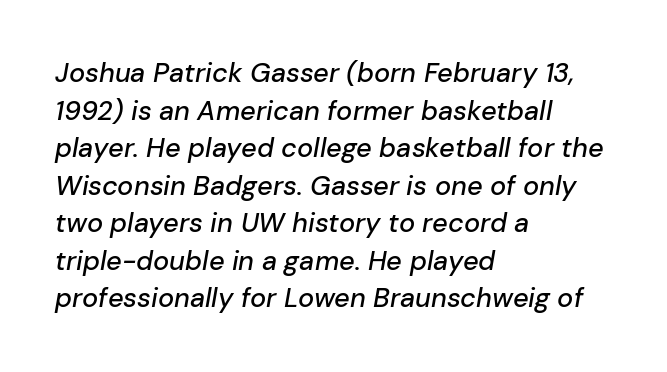
Q: Is the text italic (slanted)? A: Yes, it leans right by about 10 degrees.
Q: Is the text underlined? A: No.
Q: How is the paragraph aligned? A: Left-aligned.
Q: Is the spacing between letters normal or unusually wide? A: Normal.
Q: Is the spacing between lines tight, normal or loose? A: Normal.
